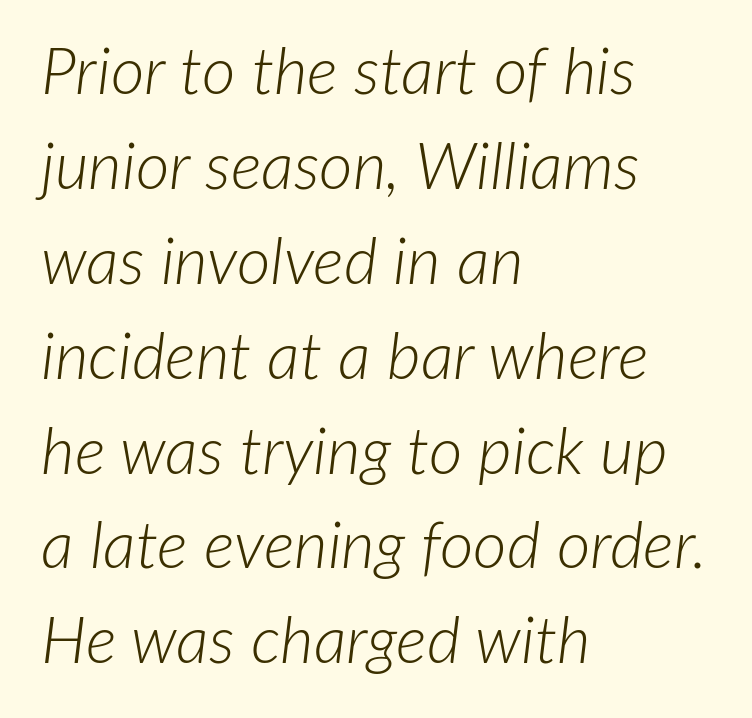
Q: Is the text bold? A: No.
Q: Is the text italic (slanted)? A: Yes, it leans right by about 7 degrees.
Q: Is the text underlined? A: No.
Q: How is the paragraph aligned? A: Left-aligned.
Q: Is the spacing between letters normal or unusually wide? A: Normal.
Q: Is the spacing between lines tight, normal or loose? A: Normal.
Q: Width (condensed, normal, or wide)? A: Normal.
Q: Stroke contrast? A: Low.
Q: x-height? A: Medium.
Q: Monospaced? A: No.
